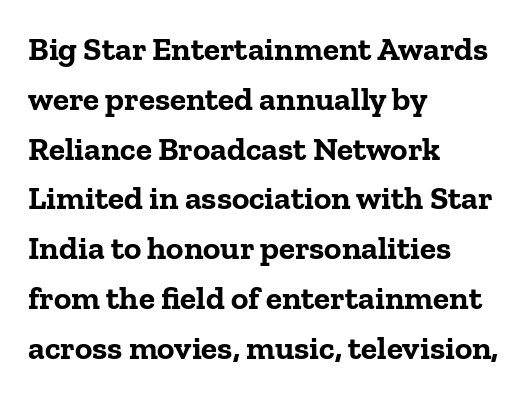
The image shows 33 px bold serif type, upright; set left-aligned, normal line spacing (1.51x), normal letter spacing, not underlined; low stroke contrast and a medium x-height.
